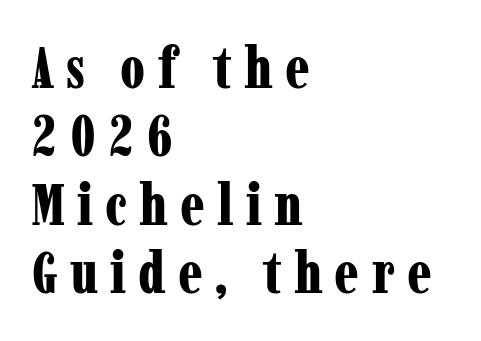
The image shows 58 px bold, condensed serif type, upright; set left-aligned, line spacing 1.18x, unusually wide letter spacing (+0.21 em), not underlined; low stroke contrast and a medium x-height.
